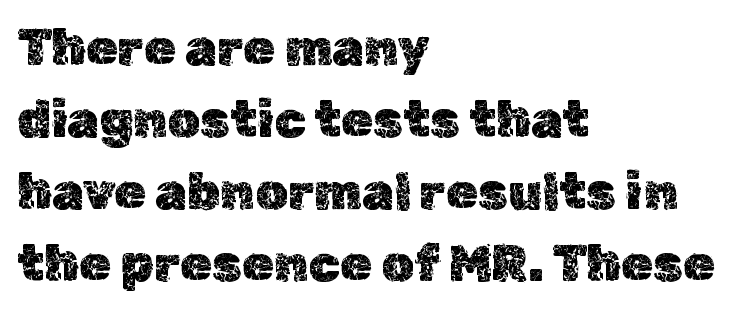
The image shows 51 px text type, upright; set left-aligned, normal line spacing (1.41x), normal letter spacing, not underlined; a medium x-height.
